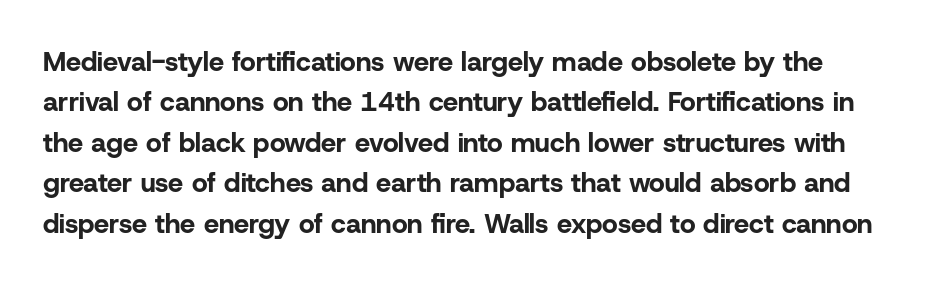
{"italic": "no", "bold": "yes", "underline": "no", "line_spacing": "normal", "line_spacing_ratio": 1.5, "letter_spacing": "normal", "letter_spacing_em": 0.0, "glyph_px": 27}
